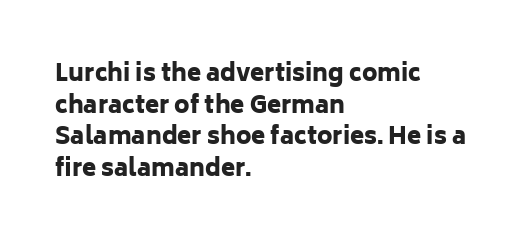
One glance says typical: line gaps are just what's usual. The letters stand upright; this is a roman face. These lines stack with their left ends in a neat column. Bold? Absolutely — the strokes are thick and heavy.
